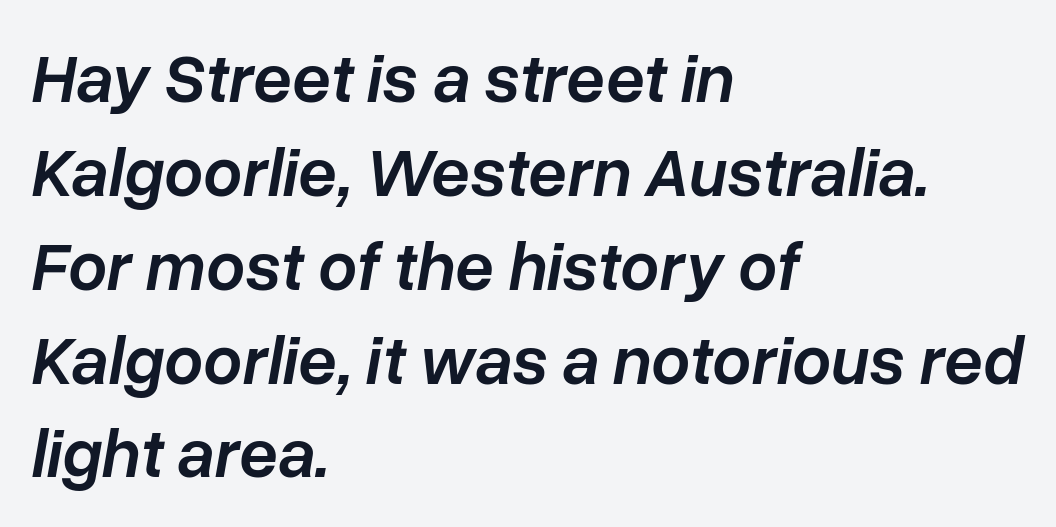
{"italic": "yes", "lean": "right", "slant_degrees": 10, "bold": "semi", "weight": "semibold", "width": "normal", "stroke_contrast": "low", "x_height": "medium", "monospaced": "no", "underline": "no", "align": "left", "line_spacing": "normal", "line_spacing_ratio": 1.36, "letter_spacing": "normal", "letter_spacing_em": 0.0, "glyph_px": 69}
